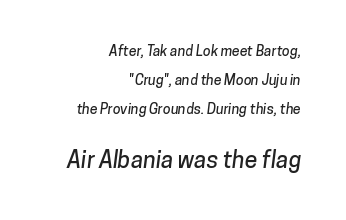
{"underline": "no", "align": "right", "line_spacing": "loose", "line_spacing_ratio": 2.07, "letter_spacing": "normal", "letter_spacing_em": 0.0, "larger_block": "second", "size_ratio": 1.64, "glyph_px": 23}
